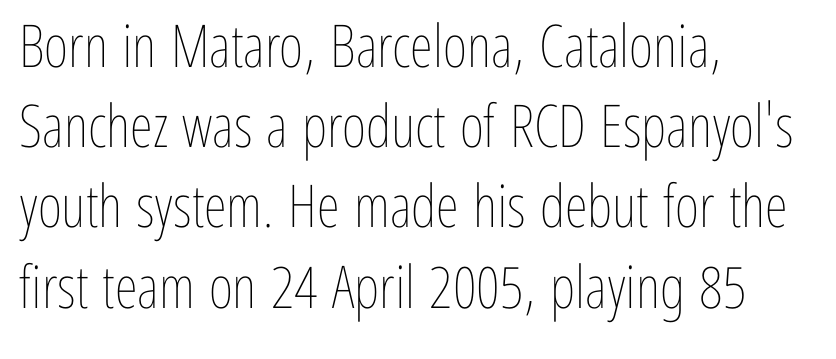
Q: Is the text bold? A: No.
Q: Is the text italic (slanted)? A: No, it is upright.
Q: Is the text underlined? A: No.
Q: How is the paragraph aligned? A: Left-aligned.
Q: Is the spacing between letters normal or unusually wide? A: Normal.
Q: Is the spacing between lines tight, normal or loose? A: Normal.
Q: Width (condensed, normal, or wide)? A: Condensed.
Q: Stroke contrast? A: Low.
Q: x-height? A: Medium.
Q: Monospaced? A: No.
